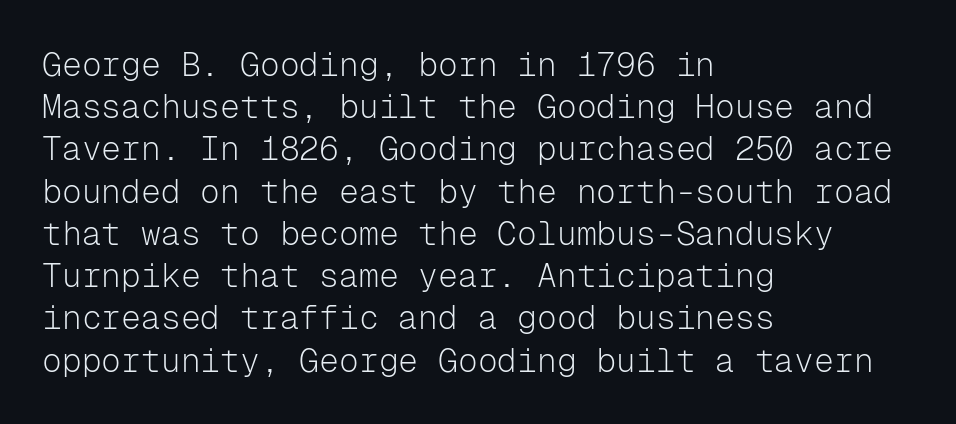
Beneath every word, the page is bare. A normal amount of white space separates one row of letters from the next. Compared with a typical body face, this is equally light or lighter still. Standard letterfit; no display-style spreading of the glyphs. The font family rendered here belongs to the sans-serif group.
